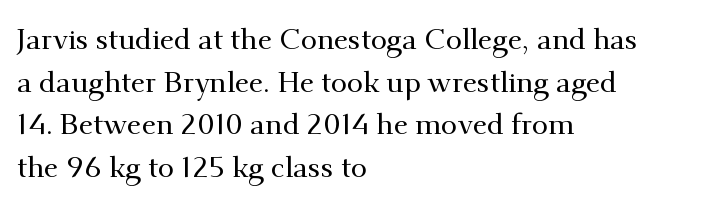
{"serif": "yes", "italic": "no", "width": "normal", "stroke_contrast": "medium", "x_height": "small", "monospaced": "no", "underline": "no", "align": "left", "line_spacing": "normal", "line_spacing_ratio": 1.47, "letter_spacing": "normal", "letter_spacing_em": 0.0, "glyph_px": 29}
